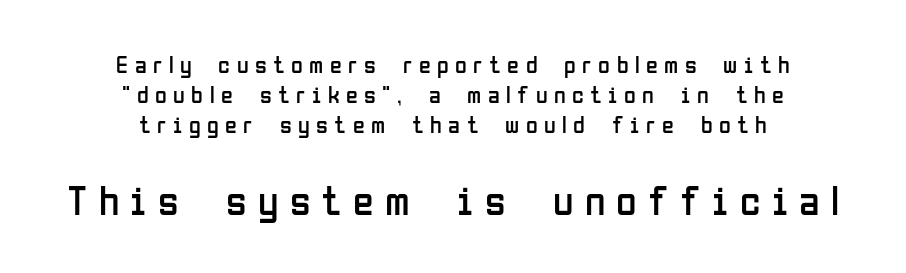
The image shows 42 px regular-weight, condensed sans-serif type, upright; set centered, normal line spacing (1.25x), unusually wide letter spacing (+0.27 em), not underlined; the second (bottom) block is 1.75x larger; low stroke contrast and a medium x-height.
